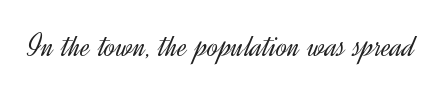
The image shows 33 px light sans-serif type; set normal letter spacing, not underlined; a small x-height.
